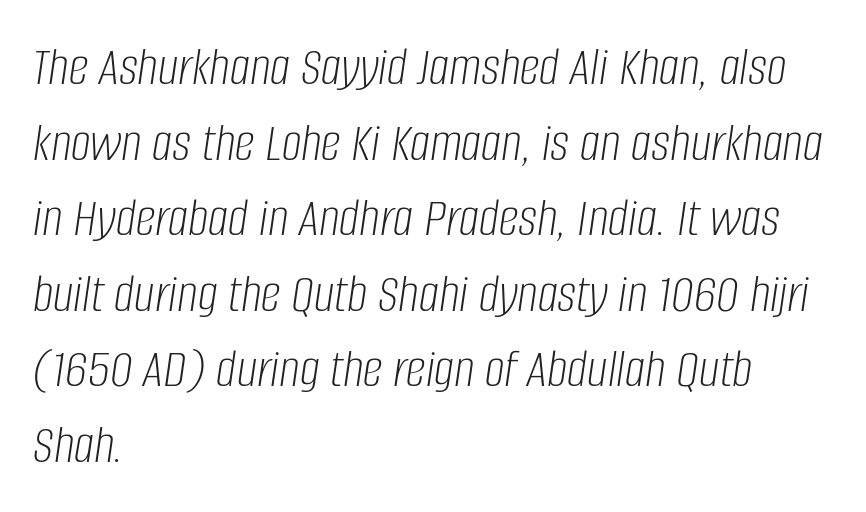
Q: Is the text bold? A: No.
Q: Is the text italic (slanted)? A: Yes, it leans right by about 8 degrees.
Q: Is the text underlined? A: No.
Q: How is the paragraph aligned? A: Left-aligned.
Q: Is the spacing between letters normal or unusually wide? A: Normal.
Q: Is the spacing between lines tight, normal or loose? A: Normal.
Q: Width (condensed, normal, or wide)? A: Condensed.
Q: Stroke contrast? A: Low.
Q: x-height? A: Large.
Q: Monospaced? A: No.
